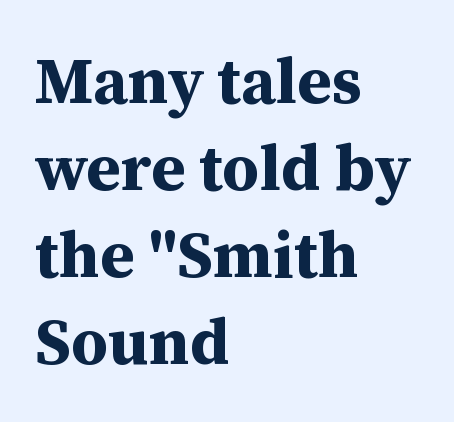
{"serif": "yes", "italic": "no", "bold": "yes", "weight": "bold", "width": "normal", "stroke_contrast": "medium", "x_height": "medium", "monospaced": "no", "underline": "no", "align": "left", "line_spacing": "normal", "line_spacing_ratio": 1.34, "letter_spacing": "normal", "letter_spacing_em": 0.0, "glyph_px": 65}
